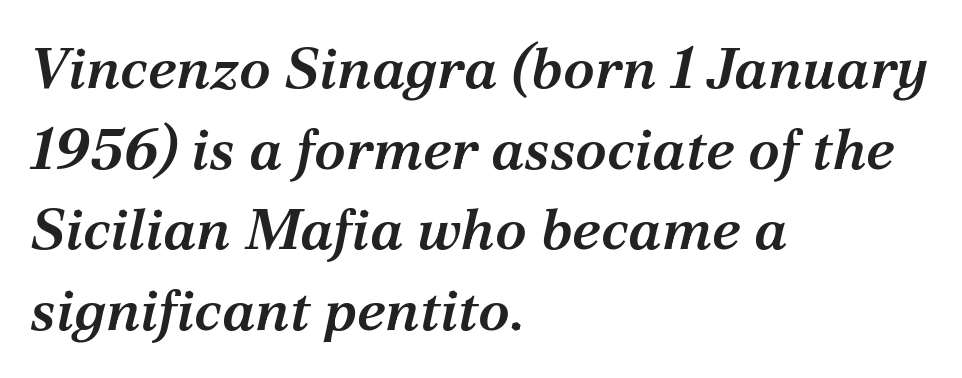
The image shows 58 px semibold serif type, italic (leaning right); set left-aligned, normal line spacing (1.39x), normal letter spacing, not underlined; medium stroke contrast and a medium x-height.
